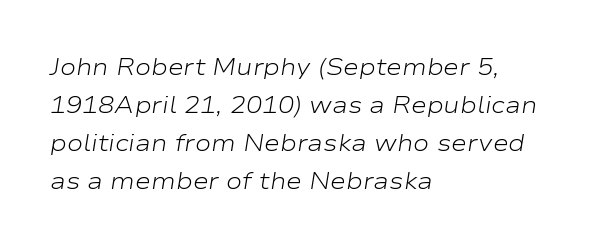
Slanted lettering throughout. The rendering anchors every line to the left-hand side. Interline gaps are of average width in this sample. Clear beneath every line of the passage. No extra tracking has been applied to these lines.
